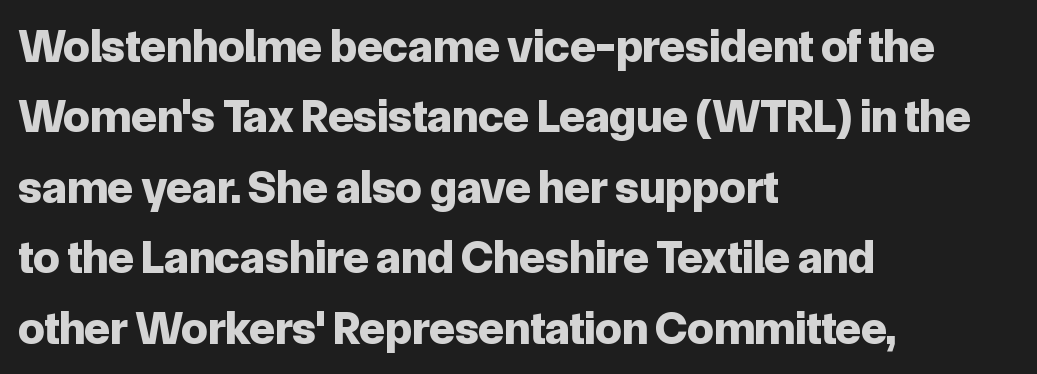
Casual observation: everything's shoved over to the left. Ascenders rise straight up at ninety degrees. The passage shown is typed in a proportional face where columns would drift. Note: no serifs on the glyphs.
